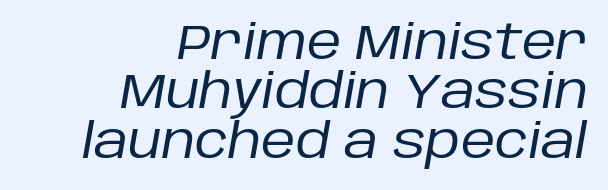
{"italic": "yes", "lean": "right", "slant_degrees": 10, "bold": "no", "weight": "regular", "width": "normal", "stroke_contrast": "low", "x_height": "large", "monospaced": "no", "underline": "no", "align": "right", "line_spacing": "tight", "line_spacing_ratio": 1.03, "letter_spacing": "normal", "letter_spacing_em": 0.0, "glyph_px": 48}
